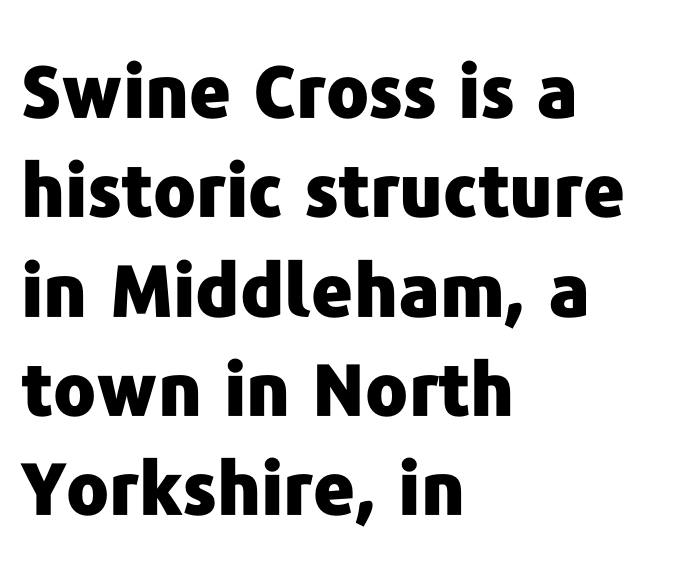
Q: Is the text bold? A: Yes.
Q: Is the text italic (slanted)? A: No, it is upright.
Q: Is the typeface a serif or a sans-serif typeface? A: Sans-serif.
Q: Is the text underlined? A: No.
Q: How is the paragraph aligned? A: Left-aligned.
Q: Is the spacing between letters normal or unusually wide? A: Normal.
Q: Is the spacing between lines tight, normal or loose? A: Normal.
Q: Width (condensed, normal, or wide)? A: Normal.
Q: Stroke contrast? A: Low.
Q: x-height? A: Medium.
Q: Monospaced? A: No.
